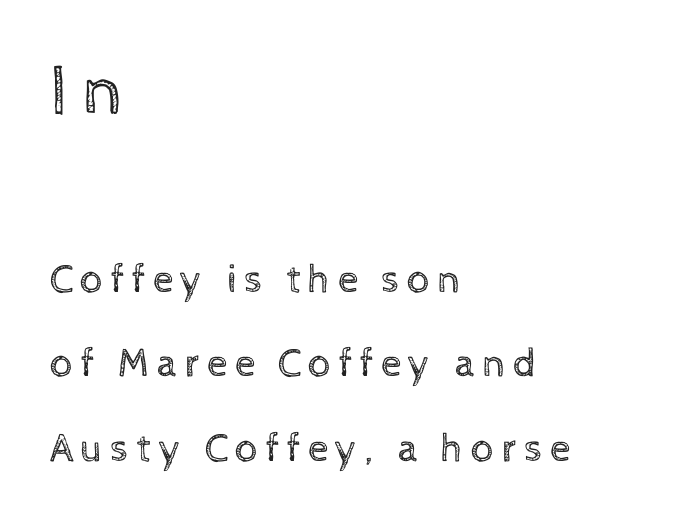
The image shows 72 px regular-weight type, upright; set left-aligned, loose line spacing (2.06x), not underlined; the first (top) block is 1.76x larger; a medium x-height.
